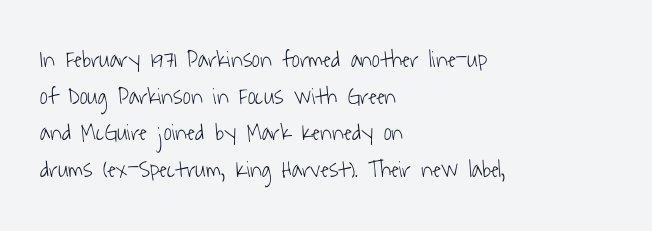
The image shows 24 px text type; set left-aligned, normal line spacing (1.53x), normal letter spacing, not underlined.
